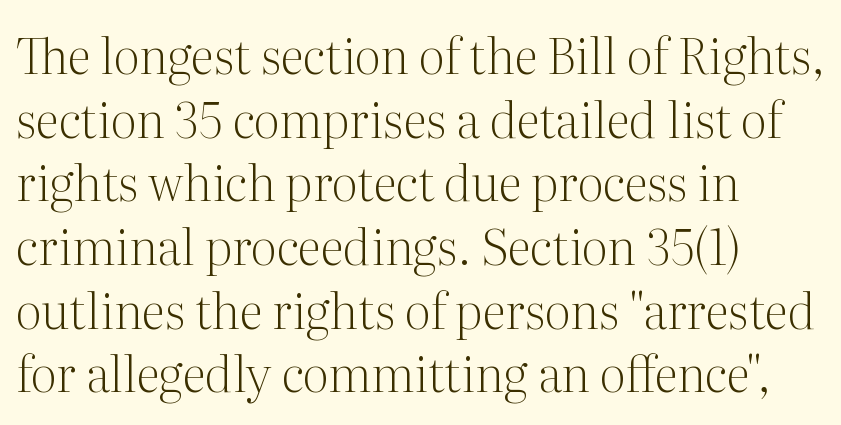
The image shows 49 px light serif type, upright; set left-aligned, normal line spacing (1.3x), normal letter spacing, not underlined; medium stroke contrast and a medium x-height.
